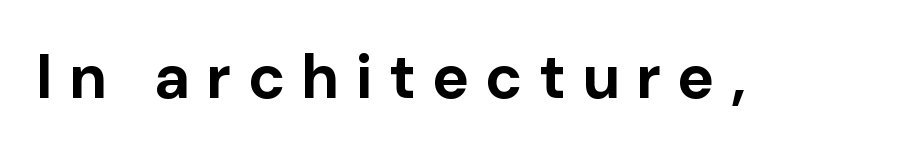
Rendered with straight, roman letterforms. Unmarked baselines from the first word to the last. The letters advance in unequal steps, a hallmark of proportional type. Nothing sits at the stroke ends, so this counts as sans-serif. Strong, thick strokes mark this as bold type. In terms of letterspacing, this is a distinctly airy, spread setting.
